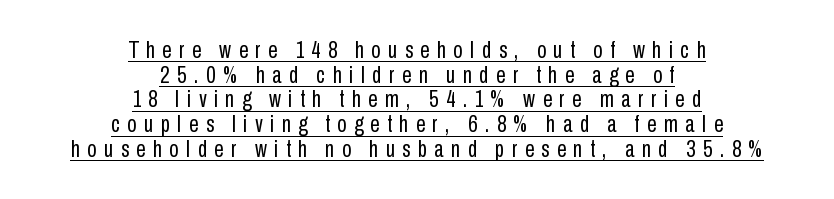
Q: Is the text bold? A: No.
Q: Is the text italic (slanted)? A: No, it is upright.
Q: Is the text underlined? A: Yes.
Q: How is the paragraph aligned? A: Centered.
Q: Is the spacing between letters normal or unusually wide? A: Unusually wide.
Q: Is the spacing between lines tight, normal or loose? A: Tight.
